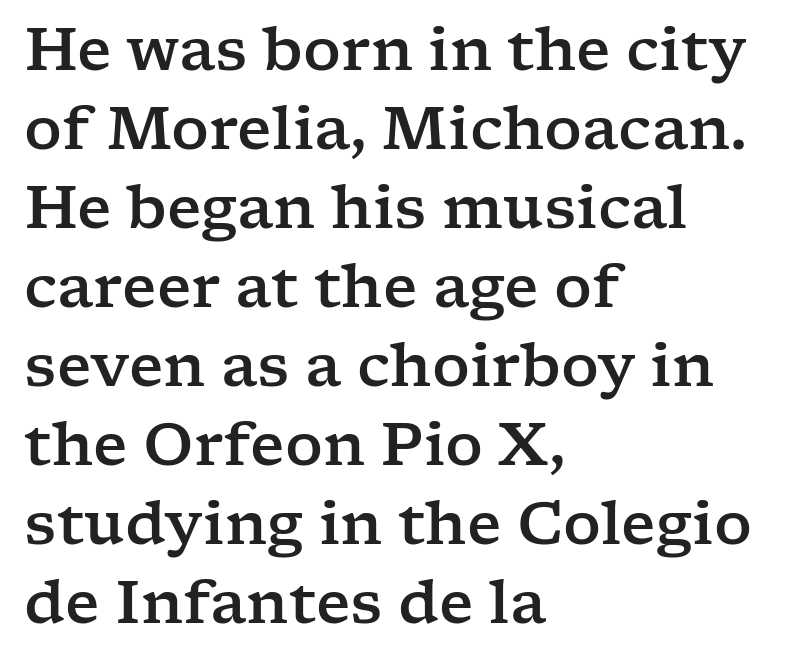
Q: Is the text italic (slanted)? A: No, it is upright.
Q: Is the typeface a serif or a sans-serif typeface? A: Serif.
Q: Is the text underlined? A: No.
Q: How is the paragraph aligned? A: Left-aligned.
Q: Is the spacing between letters normal or unusually wide? A: Normal.
Q: Is the spacing between lines tight, normal or loose? A: Normal.
Q: Width (condensed, normal, or wide)? A: Wide.
Q: Stroke contrast? A: Low.
Q: x-height? A: Medium.
Q: Monospaced? A: No.
